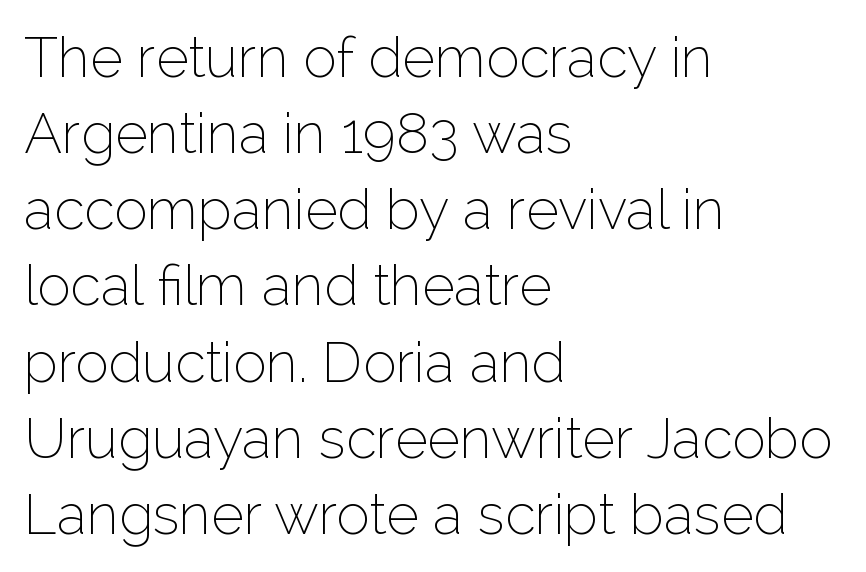
These lines keep a tight, regular rhythm from letter to letter. Note the varied advance widths — an 'i' is clearly narrower than an 'm'. Where is the straight margin? On the left. Note: no serifs on the glyphs.
